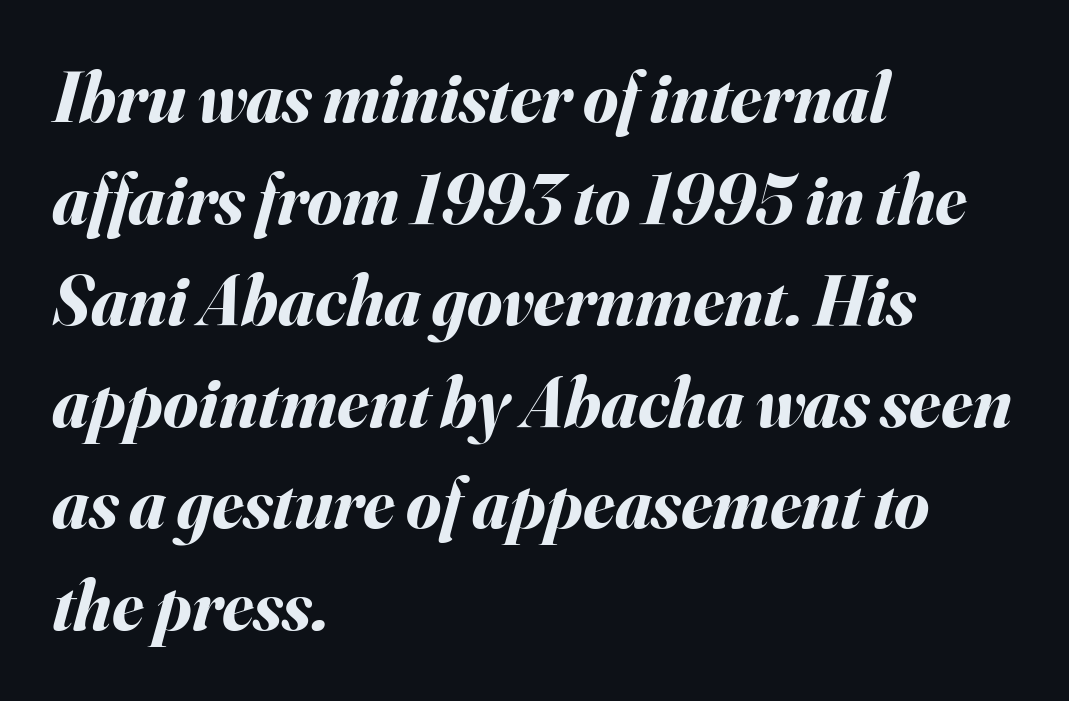
Q: Is the text bold? A: Yes.
Q: Is the text italic (slanted)? A: Yes, it leans right by about 16 degrees.
Q: Is the text underlined? A: No.
Q: How is the paragraph aligned? A: Left-aligned.
Q: Is the spacing between letters normal or unusually wide? A: Normal.
Q: Is the spacing between lines tight, normal or loose? A: Normal.
Q: Width (condensed, normal, or wide)? A: Normal.
Q: Stroke contrast? A: Medium.
Q: x-height? A: Small.
Q: Monospaced? A: No.
